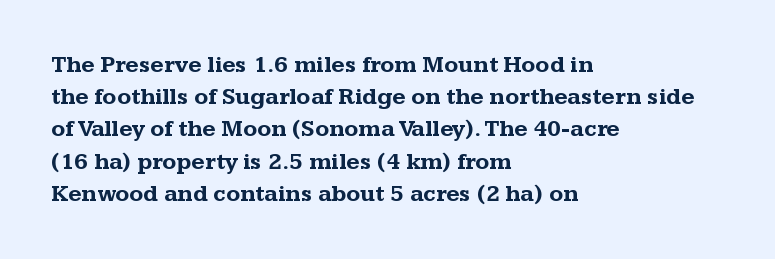
{"italic": "no", "bold": "yes", "underline": "no", "align": "left", "line_spacing": "normal", "line_spacing_ratio": 1.4, "letter_spacing": "normal", "letter_spacing_em": 0.0, "glyph_px": 23}
